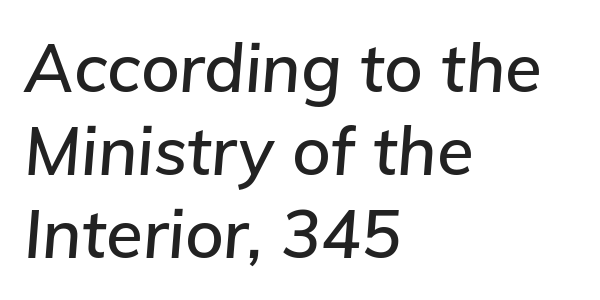
Between one letter and the next there's only the usual sliver of space. This sample has the flowing, uneven cadence of proportional lettering. If you drew a line through each stem, it would be angled. Is the block centered? No — it sits flush against the left margin. The area under the type is left untouched.
